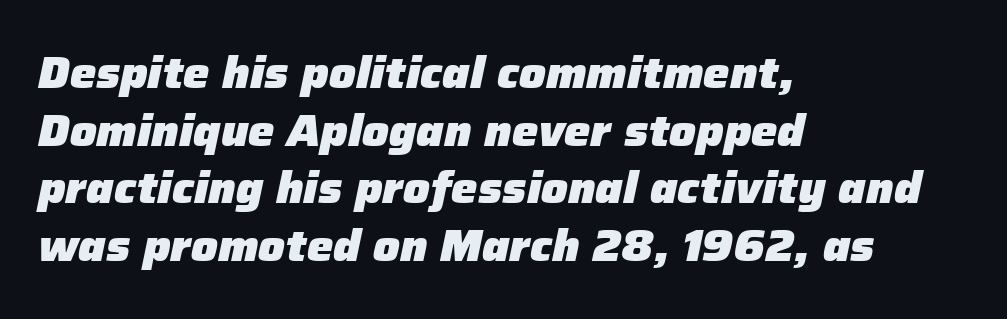
{"italic": "yes", "lean": "right", "slant_degrees": 12, "bold": "yes", "weight": "heavy", "width": "normal", "stroke_contrast": "low", "x_height": "medium", "monospaced": "no", "underline": "no", "align": "left", "line_spacing": "normal", "line_spacing_ratio": 1.31, "letter_spacing": "normal", "letter_spacing_em": 0.0, "glyph_px": 44}
